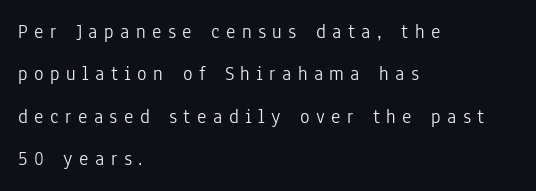
The image shows 20 px text type, upright; set left-aligned, loose line spacing (2.12x), unusually wide letter spacing (+0.32 em), not underlined.
